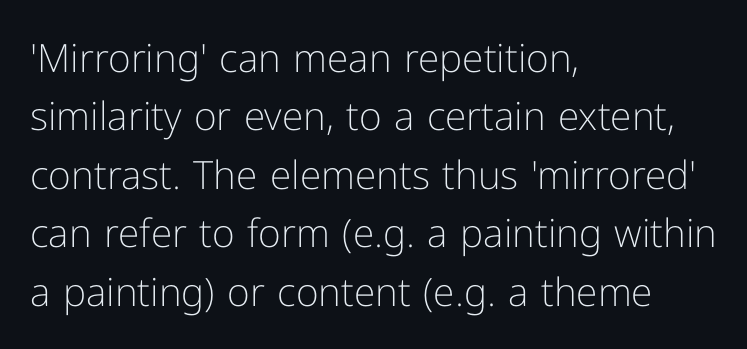
{"serif": "no", "italic": "no", "bold": "no", "weight": "light", "width": "normal", "stroke_contrast": "low", "x_height": "medium", "monospaced": "no", "underline": "no", "align": "left", "line_spacing": "normal", "line_spacing_ratio": 1.5, "letter_spacing": "normal", "letter_spacing_em": 0.0, "glyph_px": 39}
